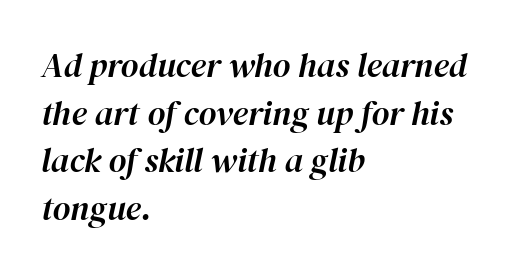
Q: Is the text italic (slanted)? A: Yes, it leans right by about 12 degrees.
Q: Is the text underlined? A: No.
Q: How is the paragraph aligned? A: Left-aligned.
Q: Is the spacing between letters normal or unusually wide? A: Normal.
Q: Is the spacing between lines tight, normal or loose? A: Normal.
Q: Width (condensed, normal, or wide)? A: Normal.
Q: Stroke contrast? A: High.
Q: x-height? A: Medium.
Q: Monospaced? A: No.
